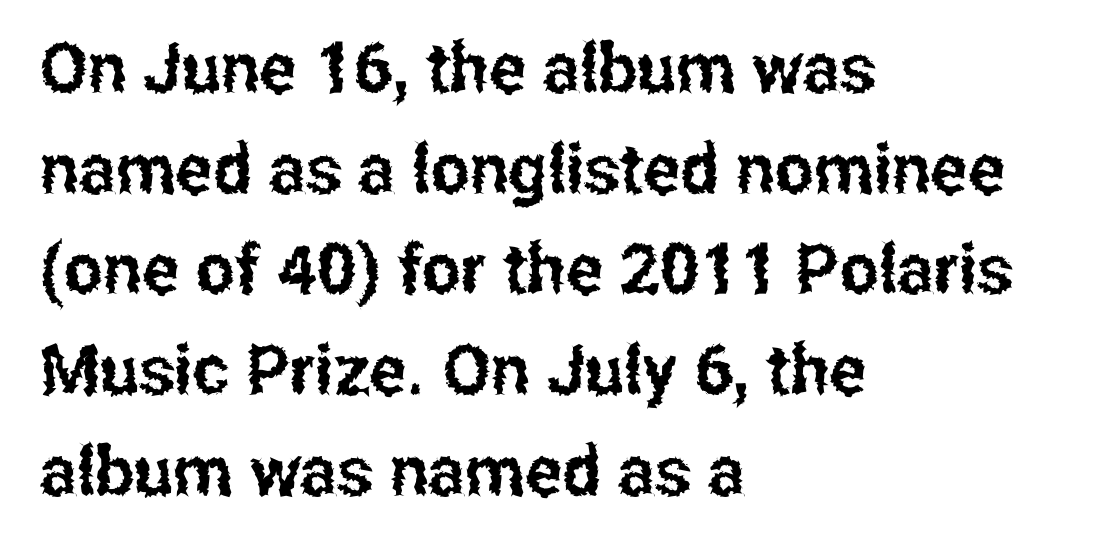
{"serif": "no", "italic": "no", "width": "condensed", "stroke_contrast": "low", "x_height": "medium", "monospaced": "no", "underline": "no", "align": "left", "line_spacing": "normal", "line_spacing_ratio": 1.46, "letter_spacing": "normal", "letter_spacing_em": 0.0, "glyph_px": 69}
